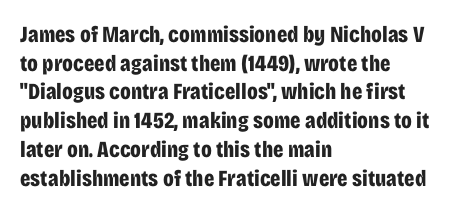
The image shows 23 px bold type, upright; set left-aligned, normal line spacing (1.25x), normal letter spacing, not underlined.
